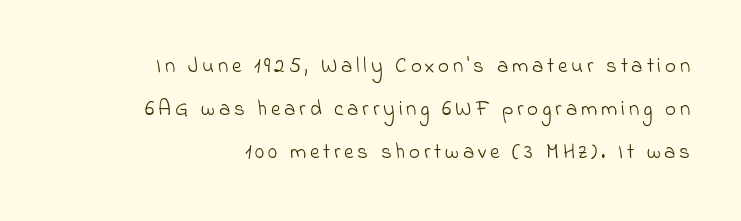
Layout note: lines flush right. Quick note: interline space is abundant. Unmarked baselines from the first word to the last. Unbolded letterforms with no extra heft.
